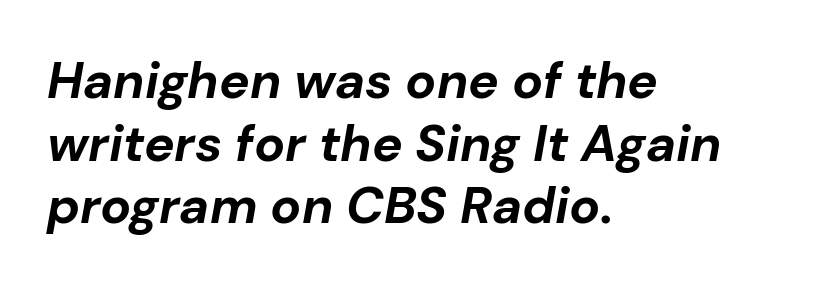
Q: Is the text bold? A: Yes.
Q: Is the text italic (slanted)? A: Yes, it leans right by about 10 degrees.
Q: Is the text underlined? A: No.
Q: How is the paragraph aligned? A: Left-aligned.
Q: Is the spacing between letters normal or unusually wide? A: Normal.
Q: Width (condensed, normal, or wide)? A: Normal.
Q: Stroke contrast? A: Low.
Q: x-height? A: Medium.
Q: Monospaced? A: No.
